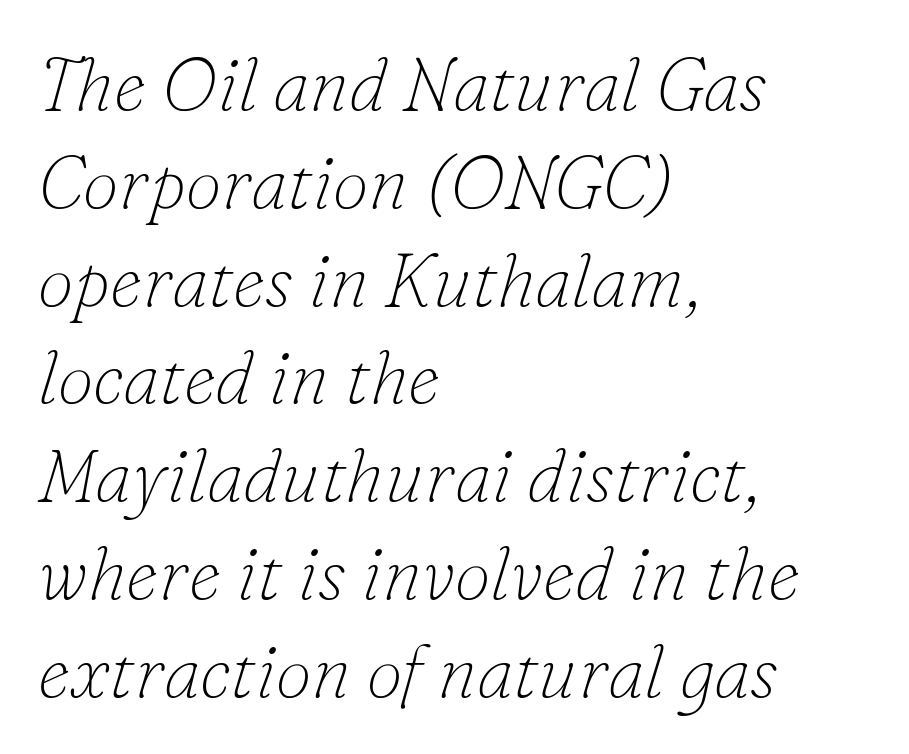
{"serif": "yes", "italic": "yes", "lean": "right", "slant_degrees": 16, "bold": "no", "weight": "thin", "width": "normal", "stroke_contrast": "low", "x_height": "small", "monospaced": "no", "underline": "no", "align": "left", "line_spacing": "normal", "line_spacing_ratio": 1.34, "letter_spacing": "normal", "letter_spacing_em": 0.0, "glyph_px": 73}
